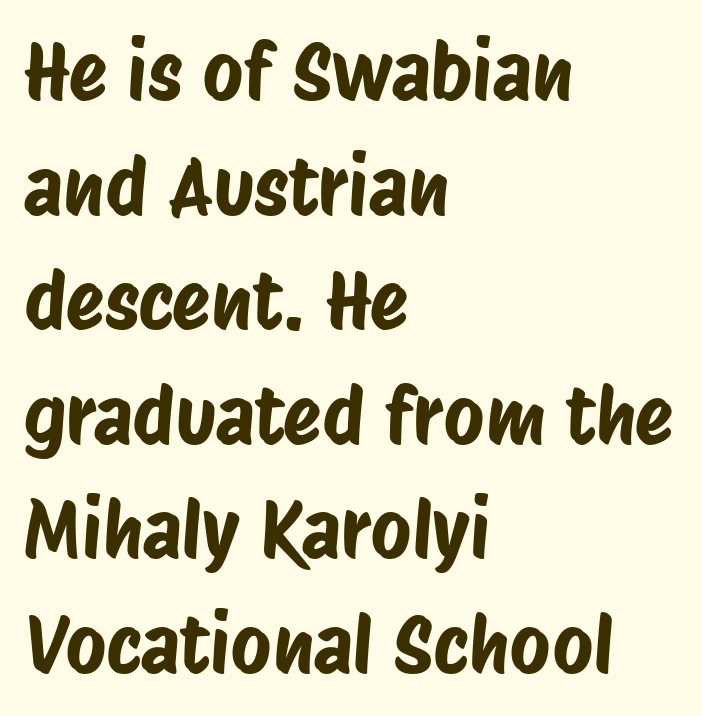
Q: Is the typeface a serif or a sans-serif typeface? A: Sans-serif.
Q: Is the text underlined? A: No.
Q: How is the paragraph aligned? A: Left-aligned.
Q: Is the spacing between letters normal or unusually wide? A: Normal.
Q: Is the spacing between lines tight, normal or loose? A: Normal.
Q: Width (condensed, normal, or wide)? A: Condensed.
Q: Stroke contrast? A: Low.
Q: x-height? A: Large.
Q: Monospaced? A: No.
